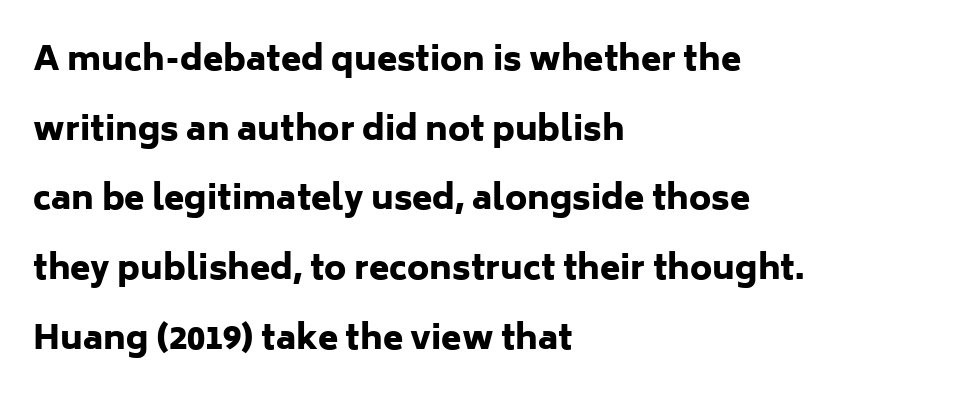
Q: Is the text bold? A: Yes.
Q: Is the text italic (slanted)? A: No, it is upright.
Q: Is the typeface a serif or a sans-serif typeface? A: Sans-serif.
Q: Is the text underlined? A: No.
Q: How is the paragraph aligned? A: Left-aligned.
Q: Is the spacing between letters normal or unusually wide? A: Normal.
Q: Is the spacing between lines tight, normal or loose? A: Loose.
Q: Width (condensed, normal, or wide)? A: Normal.
Q: Stroke contrast? A: Low.
Q: x-height? A: Medium.
Q: Monospaced? A: No.
